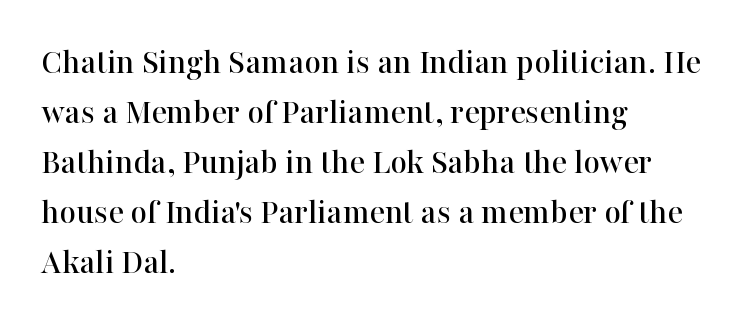
{"serif": "yes", "italic": "no", "width": "normal", "stroke_contrast": "high", "x_height": "medium", "monospaced": "no", "underline": "no", "align": "left", "line_spacing": "normal", "line_spacing_ratio": 1.39, "letter_spacing": "normal", "letter_spacing_em": 0.0, "glyph_px": 36}
